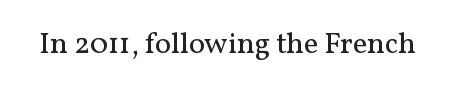
{"serif": "yes", "italic": "no", "bold": "no", "weight": "regular", "width": "normal", "stroke_contrast": "medium", "x_height": "medium", "monospaced": "no", "underline": "no", "letter_spacing": "normal", "letter_spacing_em": 0.0, "glyph_px": 30}
